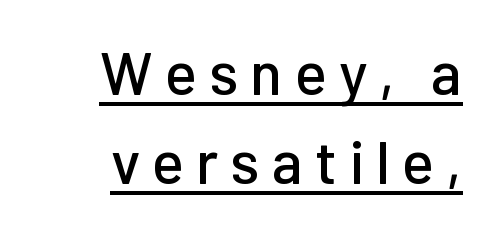
The letters stand upright; this is a roman face. Regular leading. The paragraph shown leans on its right margin. Looks like someone drew a line under every word here. The designer went with a sans here, leaving each stem footless.
